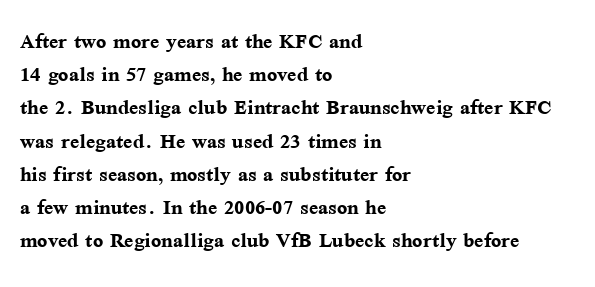
{"italic": "no", "bold": "yes", "underline": "no", "align": "left", "line_spacing_ratio": 1.23, "letter_spacing": "normal", "letter_spacing_em": 0.0, "glyph_px": 27}
